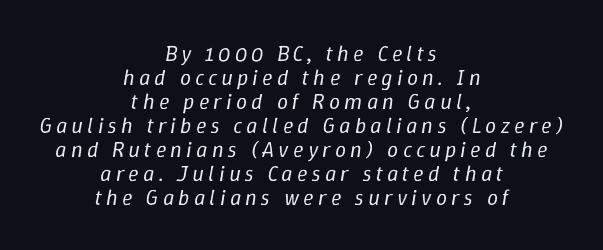
Compared with typical paragraphs, the rows here are closer together. Vertical stems look standard width or narrower in stroke. Beneath every word, the page is bare. Slant detected: the letters are inclined. The typesetter chose a symmetrical, centered arrangement here.
